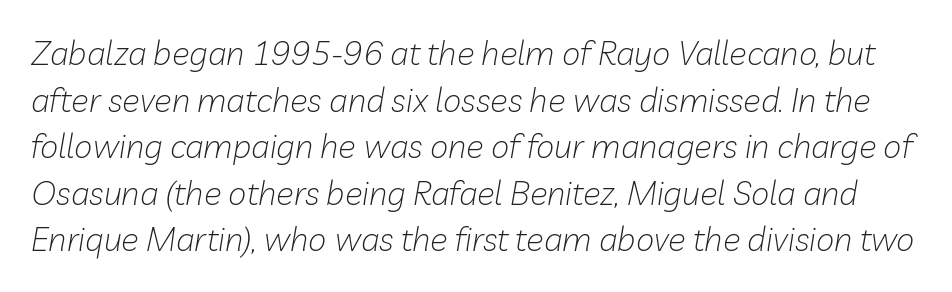
Caption: standard tracking, unaltered. Honestly, there is no underline to notice here at all. Is there much room between lines? A standard amount, neither cramped nor airy. The text carries the slant typical of an italic or oblique font. No heavy texture on the line: the type isn't bold.
